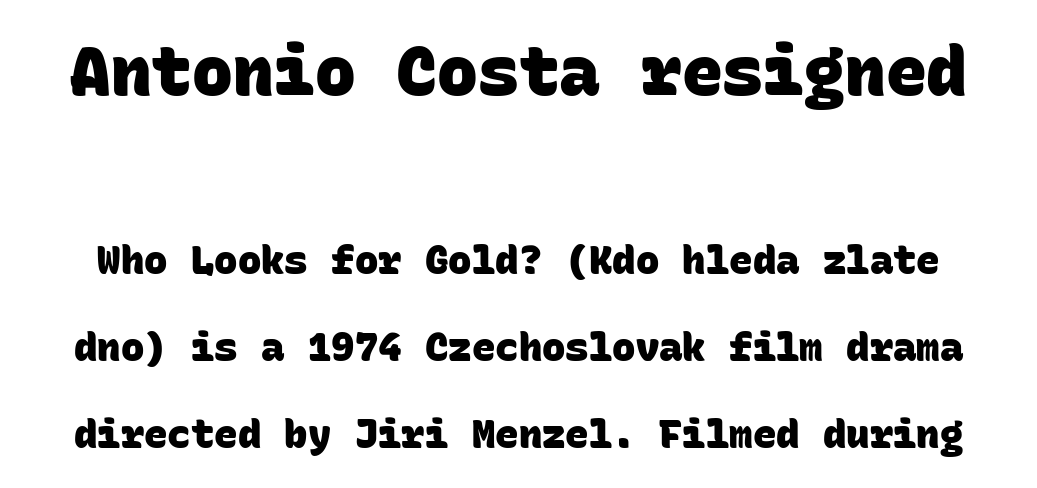
{"serif": "no", "bold": "yes", "weight": "heavy", "width": "normal", "stroke_contrast": "low", "x_height": "large", "monospaced": "yes", "underline": "no", "line_spacing": "loose", "line_spacing_ratio": 2.23, "letter_spacing": "normal", "letter_spacing_em": 0.0, "larger_block": "first", "size_ratio": 1.74, "glyph_px": 68}
